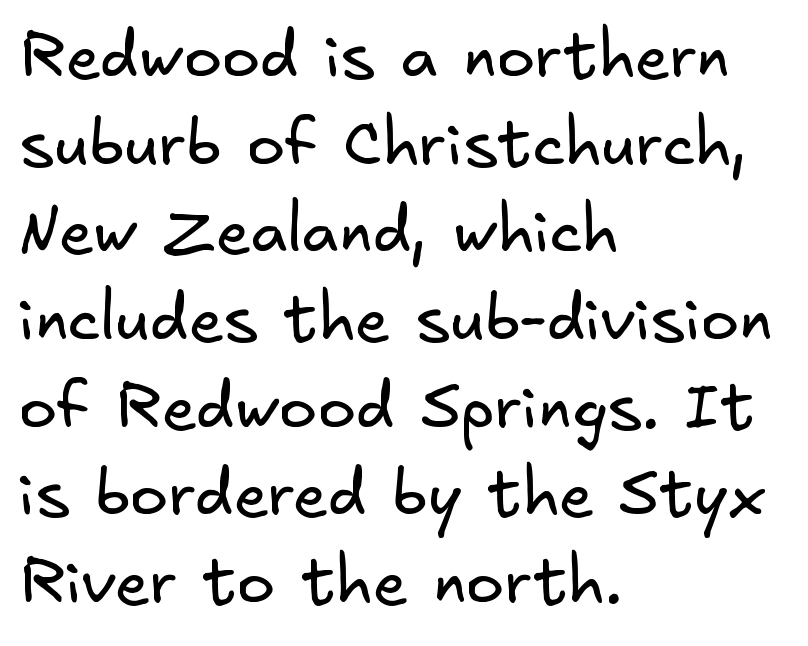
Q: Is the text bold? A: No.
Q: Is the typeface a serif or a sans-serif typeface? A: Sans-serif.
Q: Is the text underlined? A: No.
Q: How is the paragraph aligned? A: Left-aligned.
Q: Is the spacing between letters normal or unusually wide? A: Normal.
Q: Is the spacing between lines tight, normal or loose? A: Normal.
Q: Width (condensed, normal, or wide)? A: Normal.
Q: Stroke contrast? A: Low.
Q: x-height? A: Small.
